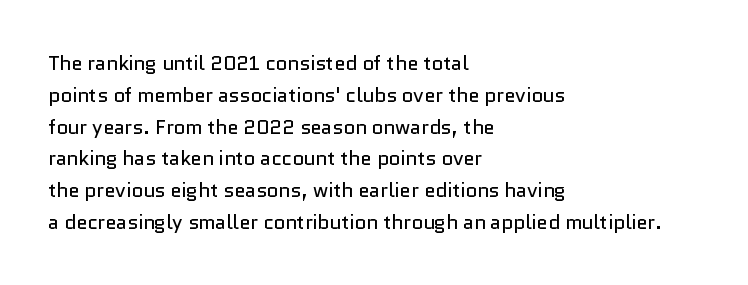
This is not heavy type; no bold has been used. Tracking here is standard; glyphs follow each other at the usual distance. Horizontal bands of white between lines are of average thickness. Underlining? Definitely not there. A student would call this left alignment; a typographer would say flush left, rag right.
